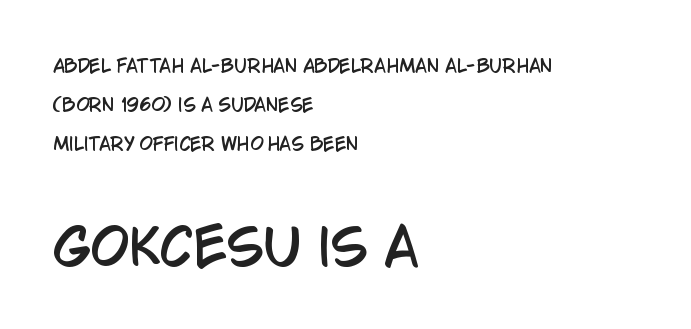
Q: Is the text italic (slanted)? A: No, it is upright.
Q: Is the typeface a serif or a sans-serif typeface? A: Sans-serif.
Q: Is the text underlined? A: No.
Q: How is the paragraph aligned? A: Left-aligned.
Q: Is the spacing between letters normal or unusually wide? A: Normal.
Q: Is the spacing between lines tight, normal or loose? A: Loose.
Q: Which block of text is set in a larger size, the first (top) or the second (bottom)? A: The second (bottom) one.
Q: Width (condensed, normal, or wide)? A: Condensed.
Q: Stroke contrast? A: Low.
Q: x-height? A: Large.
Q: Monospaced? A: No.
